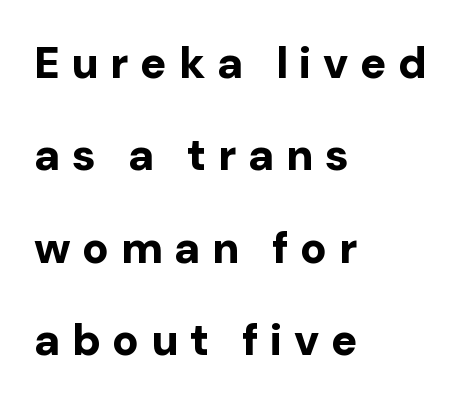
The image shows 44 px bold sans-serif type, upright; set left-aligned, loose line spacing (2.1x), unusually wide letter spacing (+0.26 em), not underlined; low stroke contrast and a medium x-height.
